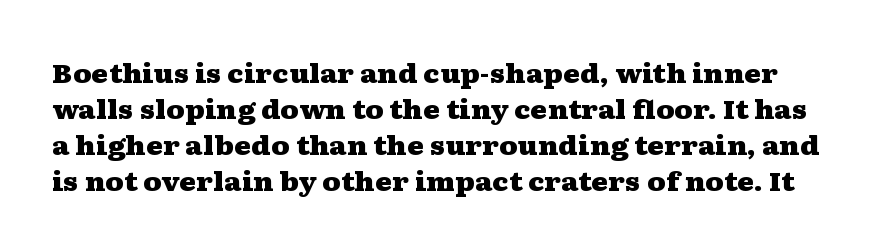
{"italic": "no", "bold": "yes", "underline": "no", "line_spacing": "normal", "line_spacing_ratio": 1.38, "letter_spacing": "normal", "letter_spacing_em": 0.0, "glyph_px": 26}
